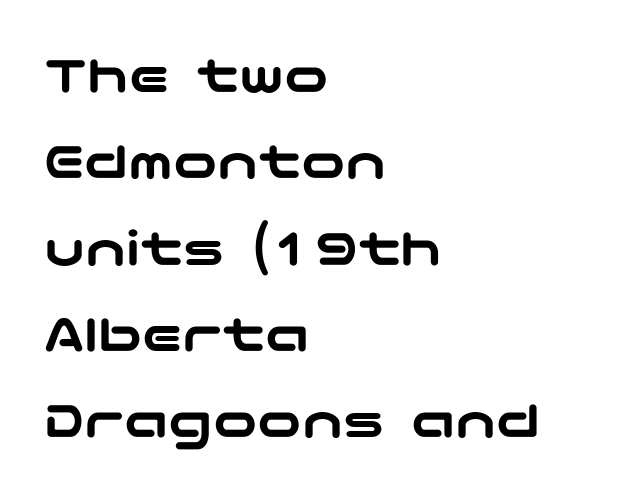
{"serif": "no", "italic": "no", "width": "wide", "stroke_contrast": "low", "x_height": "medium", "underline": "no", "align": "left", "line_spacing": "normal", "line_spacing_ratio": 1.57, "letter_spacing": "normal", "letter_spacing_em": 0.0, "glyph_px": 55}
